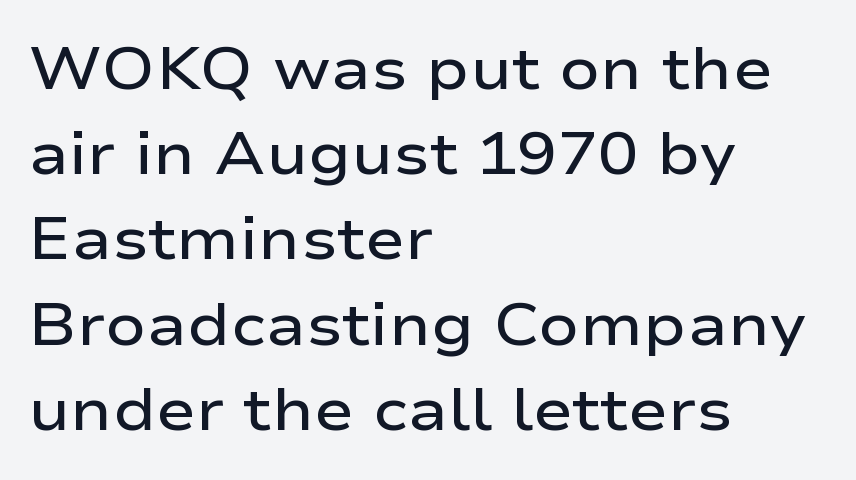
{"serif": "no", "italic": "no", "bold": "semi", "weight": "semibold", "width": "wide", "stroke_contrast": "low", "x_height": "medium", "monospaced": "no", "underline": "no", "align": "left", "line_spacing": "normal", "line_spacing_ratio": 1.42, "letter_spacing": "normal", "letter_spacing_em": 0.0, "glyph_px": 60}
